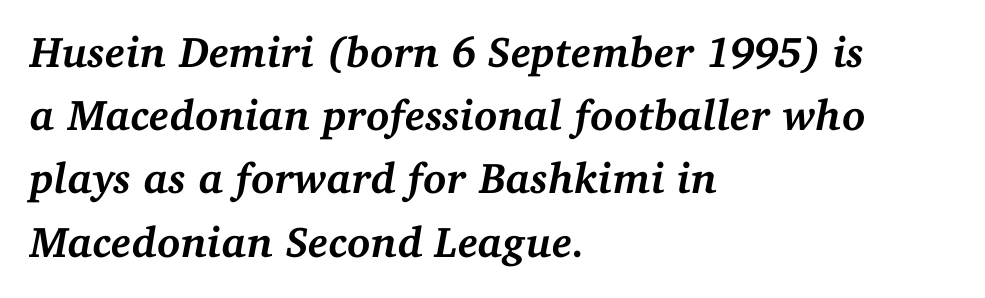
{"serif": "yes", "italic": "yes", "lean": "right", "slant_degrees": 11, "bold": "yes", "weight": "semibold", "width": "normal", "stroke_contrast": "medium", "x_height": "medium", "monospaced": "no", "underline": "no", "align": "left", "line_spacing": "normal", "line_spacing_ratio": 1.47, "letter_spacing": "normal", "letter_spacing_em": 0.0, "glyph_px": 43}
